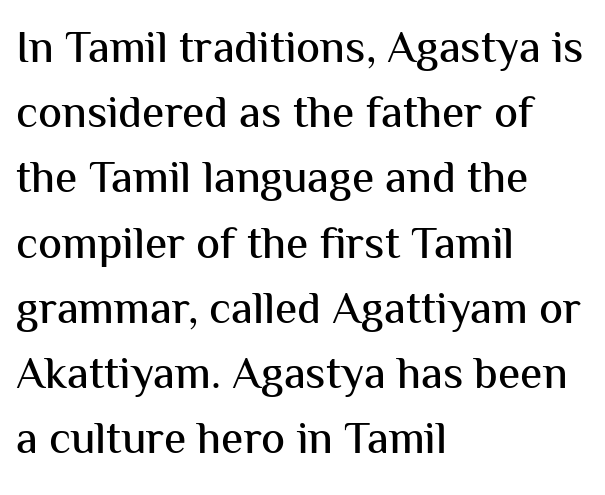
Q: Is the text italic (slanted)? A: No, it is upright.
Q: Is the typeface a serif or a sans-serif typeface? A: Sans-serif.
Q: Is the text underlined? A: No.
Q: How is the paragraph aligned? A: Left-aligned.
Q: Is the spacing between letters normal or unusually wide? A: Normal.
Q: Is the spacing between lines tight, normal or loose? A: Normal.
Q: Width (condensed, normal, or wide)? A: Normal.
Q: Stroke contrast? A: Medium.
Q: x-height? A: Medium.
Q: Monospaced? A: No.
